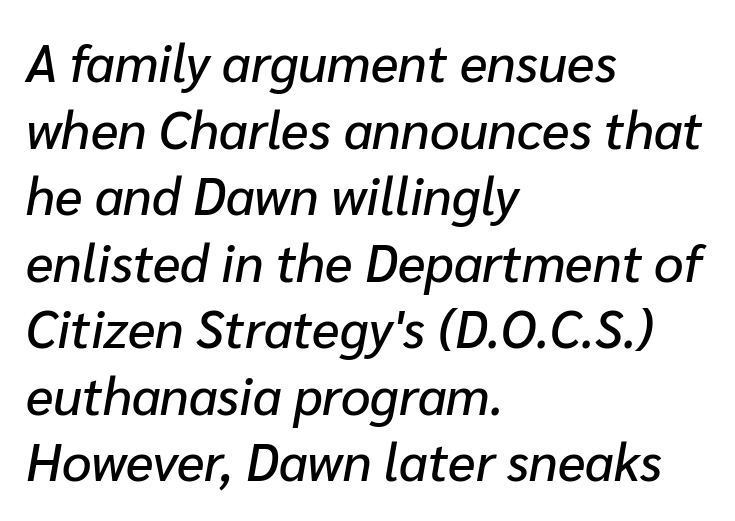
The image shows 52 px text type, italic (leaning right); set left-aligned, normal line spacing (1.28x), normal letter spacing, not underlined; low stroke contrast and a medium x-height.
